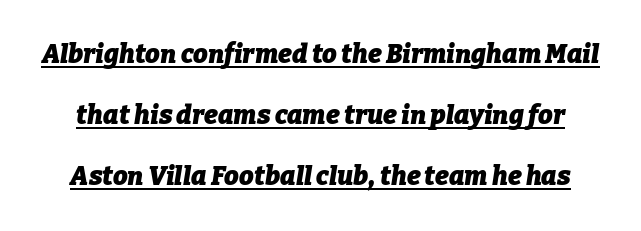
{"italic": "yes", "lean": "right", "slant_degrees": 9, "bold": "yes", "underline": "yes", "line_spacing": "loose", "line_spacing_ratio": 2.35, "letter_spacing": "normal", "letter_spacing_em": 0.0, "glyph_px": 26}
